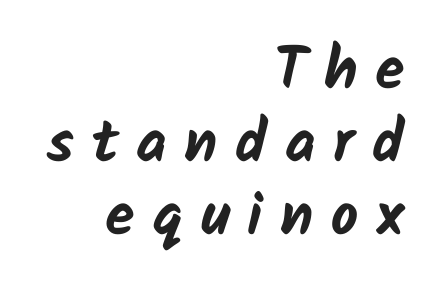
The image shows 60 px bold sans-serif type; set right-aligned, line spacing 1.22x, unusually wide letter spacing (+0.29 em), not underlined; low stroke contrast and a medium x-height.
